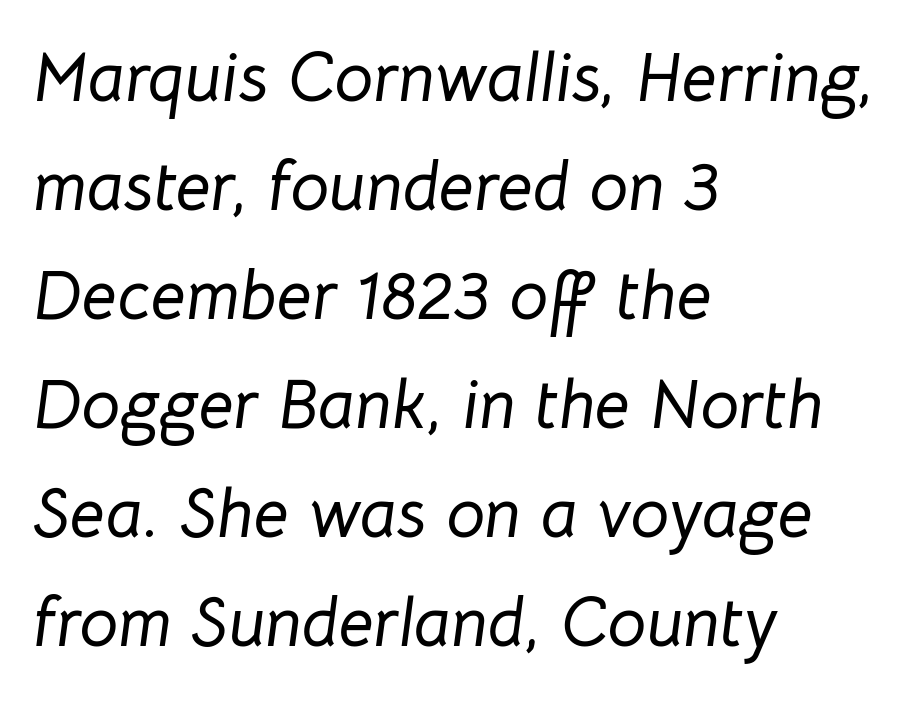
Posture: slanted. Character widths vary here, with narrow letters taking less room than wide ones. This sample uses plain, unmodified letter spacing. Has an underline been added? It has not. Which margin do the lines hug? The left one — the right edge is uneven.
